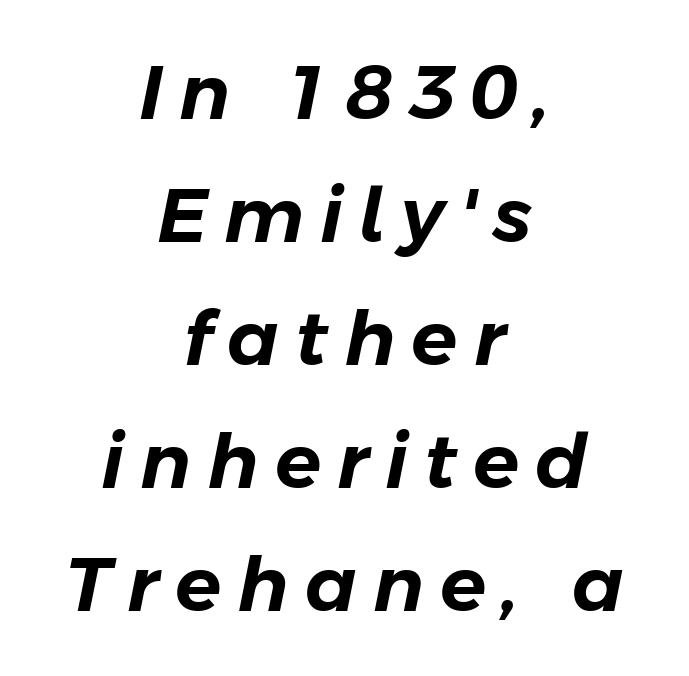
{"italic": "yes", "lean": "right", "slant_degrees": 11, "width": "normal", "stroke_contrast": "low", "x_height": "medium", "monospaced": "no", "underline": "no", "align": "center", "line_spacing": "normal", "line_spacing_ratio": 1.62, "letter_spacing": "wide", "letter_spacing_em": 0.21, "glyph_px": 76}
